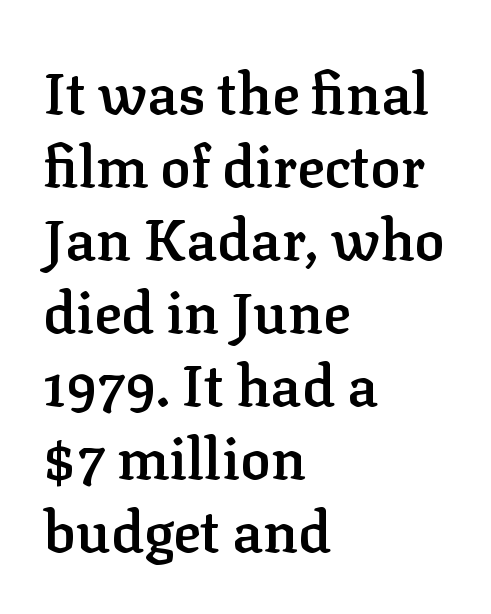
{"serif": "yes", "italic": "no", "bold": "semi", "weight": "semibold", "width": "normal", "stroke_contrast": "low", "x_height": "medium", "monospaced": "no", "underline": "no", "align": "left", "line_spacing": "normal", "line_spacing_ratio": 1.28, "letter_spacing": "normal", "letter_spacing_em": 0.0, "glyph_px": 57}
